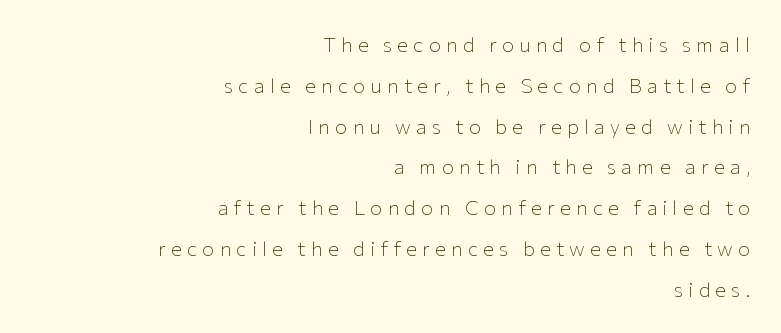
Tracking here is generous; glyphs stand well apart from one another. Ordinary non-slanted type is in use. Beneath every word, the page is bare. Baseline-to-baseline distance is far greater than the letter height. The weight tops out at a normal text grade.
